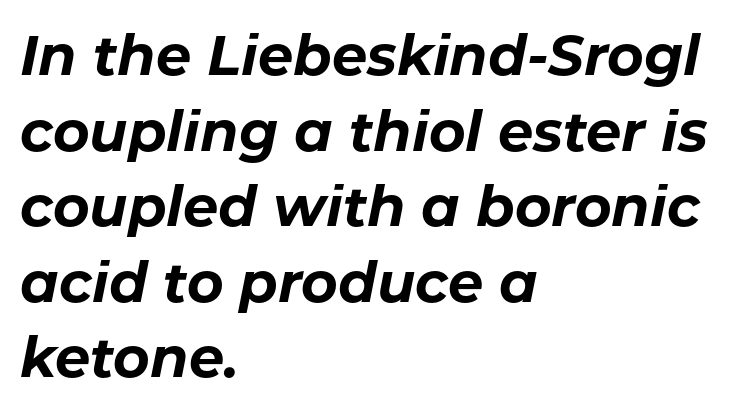
Q: Is the text bold? A: Yes.
Q: Is the text italic (slanted)? A: Yes, it leans right by about 11 degrees.
Q: Is the text underlined? A: No.
Q: How is the paragraph aligned? A: Left-aligned.
Q: Is the spacing between letters normal or unusually wide? A: Normal.
Q: Is the spacing between lines tight, normal or loose? A: Normal.
Q: Width (condensed, normal, or wide)? A: Normal.
Q: Stroke contrast? A: Low.
Q: x-height? A: Medium.
Q: Monospaced? A: No.
